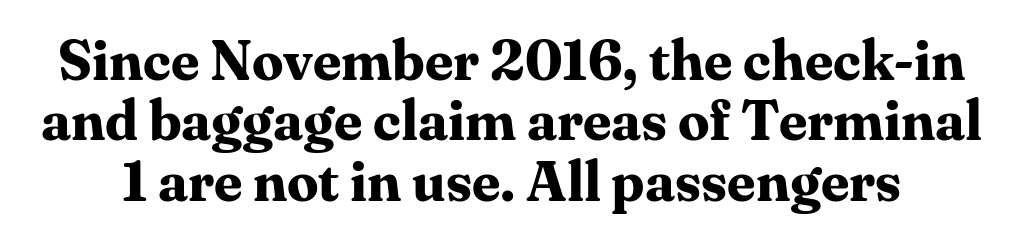
Q: Is the text bold? A: Yes.
Q: Is the text italic (slanted)? A: No, it is upright.
Q: Is the typeface a serif or a sans-serif typeface? A: Serif.
Q: Is the text underlined? A: No.
Q: Is the spacing between letters normal or unusually wide? A: Normal.
Q: Is the spacing between lines tight, normal or loose? A: Tight.
Q: Width (condensed, normal, or wide)? A: Normal.
Q: Stroke contrast? A: Medium.
Q: x-height? A: Medium.
Q: Monospaced? A: No.
